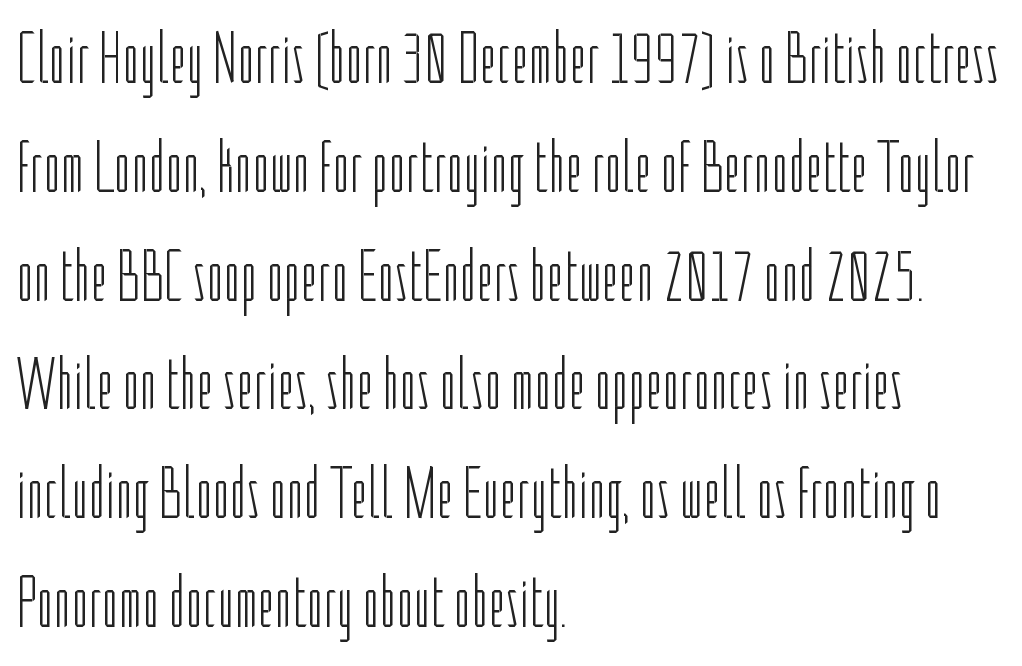
The letters advance in unequal steps, a hallmark of proportional type. This block has exactly the height ordinary leading produces. The glyphs in this specimen are sans serif. This rendering leaves character spacing at its baseline value.
